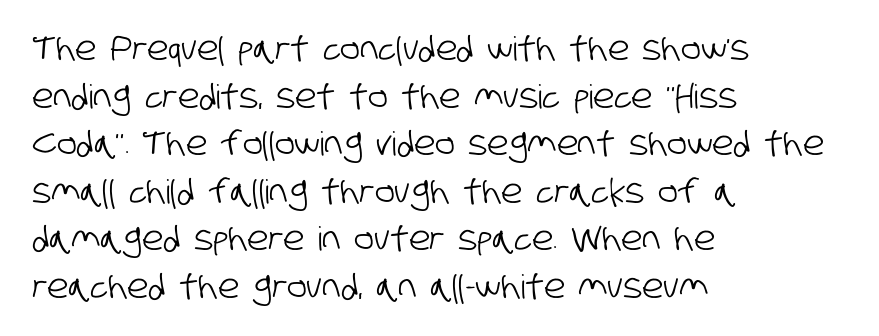
Spacing verdict: proportional, widths tailored to each character. These lines stack with their left ends in a neat column. A normal amount of white space separates one row of letters from the next. Each word holds together tightly as a unit, with standard inter-letter gaps.
